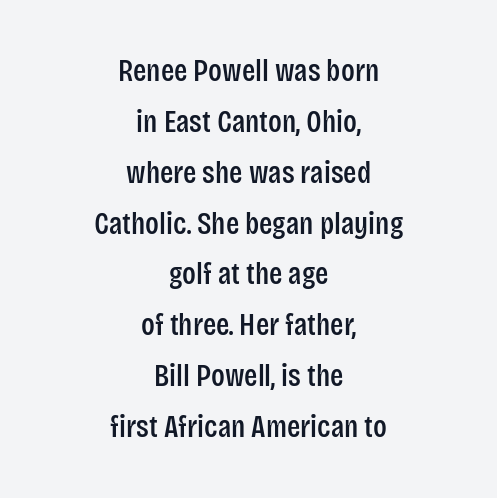
{"serif": "no", "italic": "no", "width": "condensed", "stroke_contrast": "low", "x_height": "large", "monospaced": "no", "underline": "no", "align": "center", "line_spacing": "normal", "line_spacing_ratio": 1.64, "letter_spacing": "normal", "letter_spacing_em": 0.0, "glyph_px": 31}
